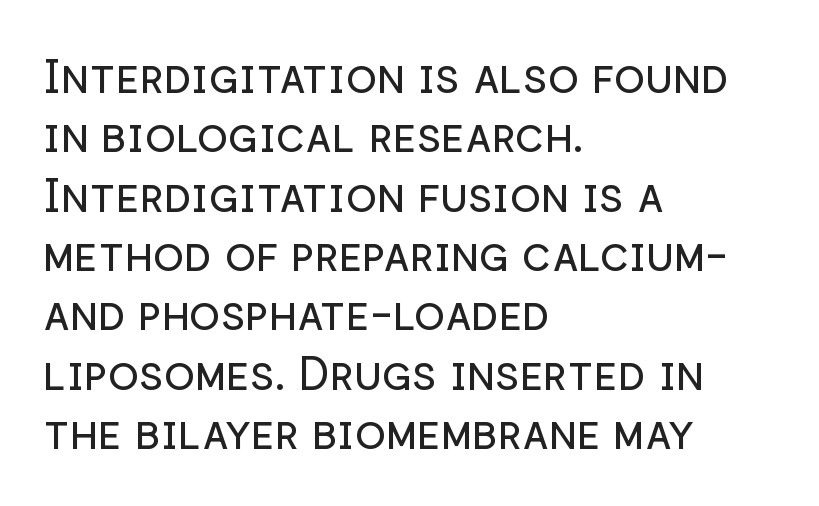
Q: Is the text bold? A: No.
Q: Is the text italic (slanted)? A: No, it is upright.
Q: Is the typeface a serif or a sans-serif typeface? A: Sans-serif.
Q: Is the text underlined? A: No.
Q: How is the paragraph aligned? A: Left-aligned.
Q: Is the spacing between letters normal or unusually wide? A: Normal.
Q: Is the spacing between lines tight, normal or loose? A: Normal.
Q: Width (condensed, normal, or wide)? A: Normal.
Q: Stroke contrast? A: Low.
Q: x-height? A: Medium.
Q: Monospaced? A: No.
